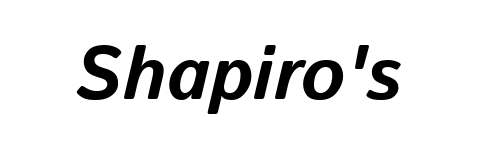
This is oblique type, the kind used for emphasis or titles. The sample has been set heavy, in full bold. The horizontal fit of the characters is conventional and even. Character widths vary here, with narrow letters taking less room than wide ones. Underlining? Definitely not there.
